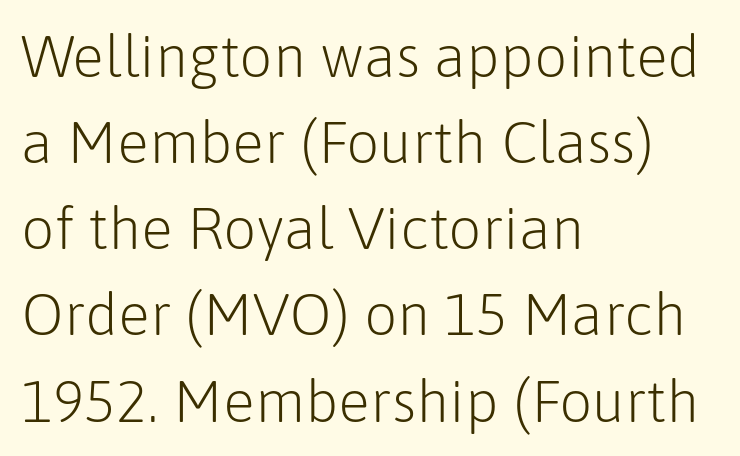
Q: Is the text bold? A: No.
Q: Is the text italic (slanted)? A: No, it is upright.
Q: Is the typeface a serif or a sans-serif typeface? A: Sans-serif.
Q: Is the text underlined? A: No.
Q: How is the paragraph aligned? A: Left-aligned.
Q: Is the spacing between letters normal or unusually wide? A: Normal.
Q: Is the spacing between lines tight, normal or loose? A: Normal.
Q: Width (condensed, normal, or wide)? A: Normal.
Q: Stroke contrast? A: Low.
Q: x-height? A: Medium.
Q: Monospaced? A: No.
